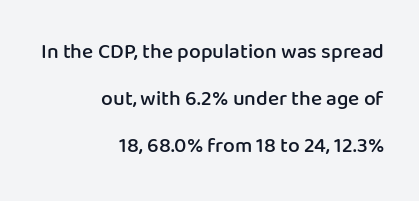
{"italic": "no", "bold": "semi", "underline": "no", "align": "right", "line_spacing": "loose", "line_spacing_ratio": 2.25, "letter_spacing": "normal", "letter_spacing_em": 0.0, "glyph_px": 21}
